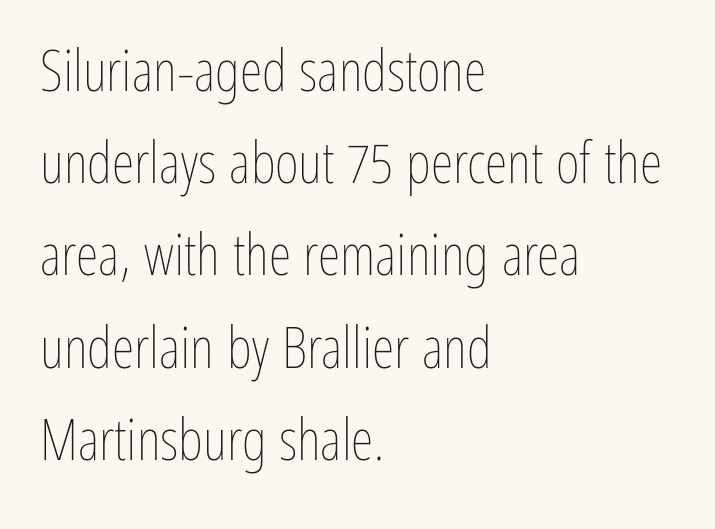
Q: Is the text bold? A: No.
Q: Is the text italic (slanted)? A: No, it is upright.
Q: Is the text underlined? A: No.
Q: How is the paragraph aligned? A: Left-aligned.
Q: Is the spacing between letters normal or unusually wide? A: Normal.
Q: Is the spacing between lines tight, normal or loose? A: Normal.
Q: Width (condensed, normal, or wide)? A: Condensed.
Q: Stroke contrast? A: Low.
Q: x-height? A: Medium.
Q: Monospaced? A: No.
